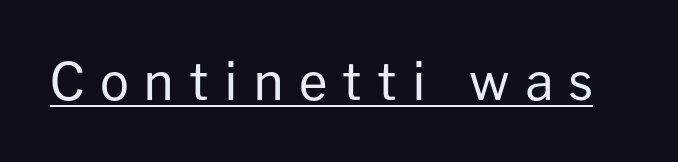
Q: Is the text bold? A: No.
Q: Is the text italic (slanted)? A: No, it is upright.
Q: Is the typeface a serif or a sans-serif typeface? A: Sans-serif.
Q: Is the text underlined? A: Yes.
Q: Is the spacing between letters normal or unusually wide? A: Unusually wide.
Q: Width (condensed, normal, or wide)? A: Normal.
Q: Stroke contrast? A: Low.
Q: x-height? A: Medium.
Q: Monospaced? A: No.
